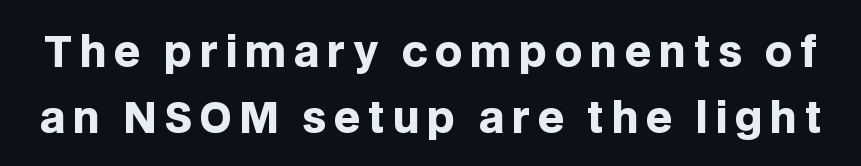
{"serif": "no", "italic": "no", "bold": "yes", "weight": "heavy", "width": "normal", "stroke_contrast": "low", "x_height": "large", "monospaced": "no", "underline": "no", "line_spacing": "normal", "line_spacing_ratio": 1.56, "glyph_px": 42}
